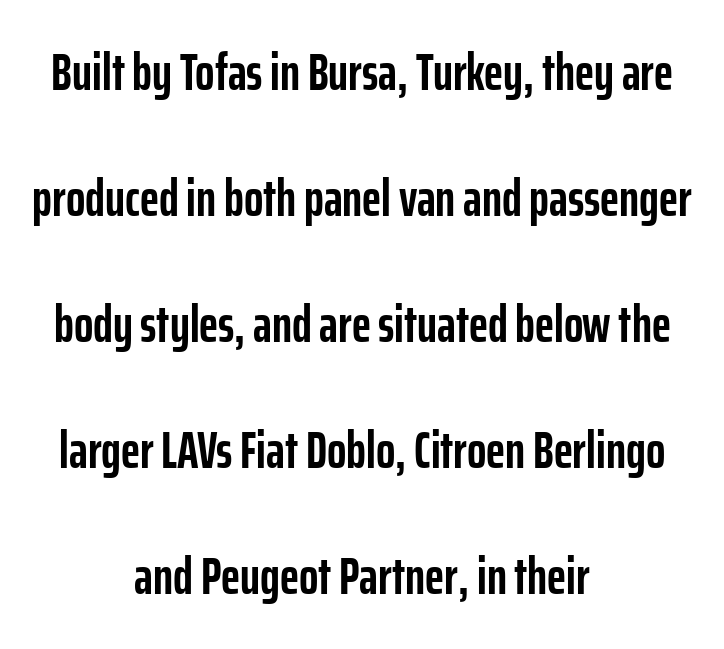
The image shows 51 px semibold, condensed sans-serif type, upright; set centered, loose line spacing (2.47x), normal letter spacing, not underlined; low stroke contrast and a medium x-height.
